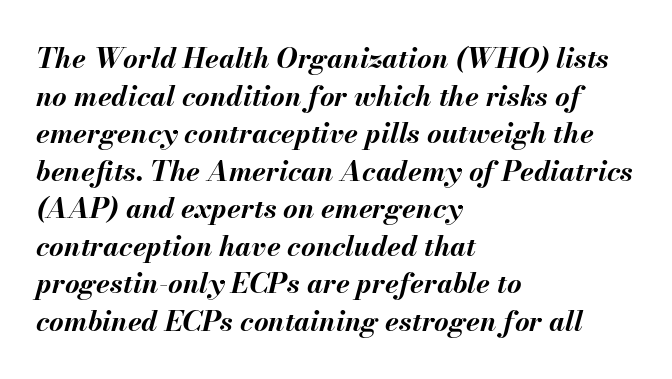
Q: Is the text bold? A: Yes.
Q: Is the text italic (slanted)? A: Yes, it leans right by about 13 degrees.
Q: Is the text underlined? A: No.
Q: How is the paragraph aligned? A: Left-aligned.
Q: Is the spacing between letters normal or unusually wide? A: Normal.
Q: Is the spacing between lines tight, normal or loose? A: Normal.
Q: Width (condensed, normal, or wide)? A: Normal.
Q: Stroke contrast? A: Medium.
Q: x-height? A: Small.
Q: Monospaced? A: No.
